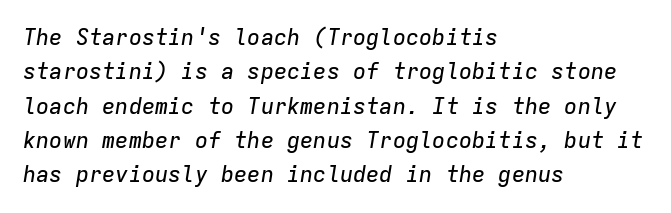
The image shows 22 px text type, italic (leaning right); set left-aligned, normal line spacing (1.56x), normal letter spacing, not underlined.
